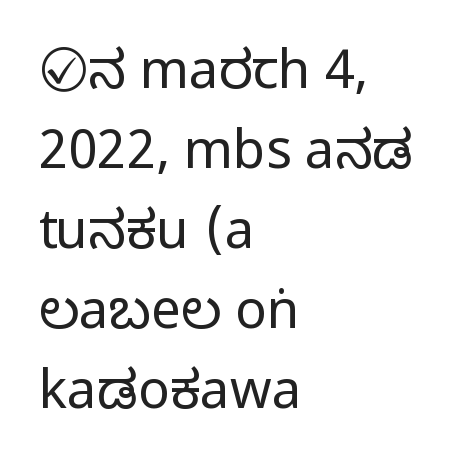
Q: Is the text bold? A: No.
Q: Is the text italic (slanted)? A: No, it is upright.
Q: Is the typeface a serif or a sans-serif typeface? A: Sans-serif.
Q: Is the text underlined? A: No.
Q: How is the paragraph aligned? A: Left-aligned.
Q: Is the spacing between letters normal or unusually wide? A: Normal.
Q: Is the spacing between lines tight, normal or loose? A: Normal.
Q: Width (condensed, normal, or wide)? A: Condensed.
Q: Stroke contrast? A: Low.
Q: x-height? A: Large.
Q: Monospaced? A: No.
